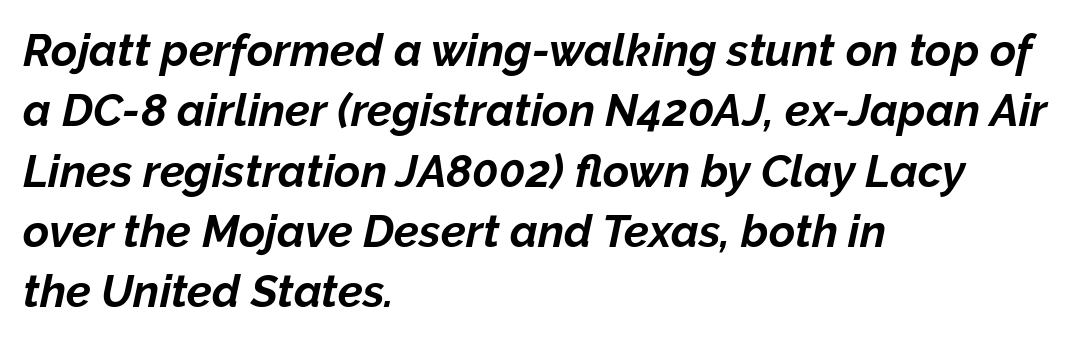
Nothing unusual about the tracking: characters are spaced as the font intends. Notice how descenders clear the ascenders below comfortably — that's standard leading. Every letter is thick-stroked: bold, no question. The strip under each line holds only bare page. This sample has the flowing, uneven cadence of proportional lettering. Quick note: italic.
